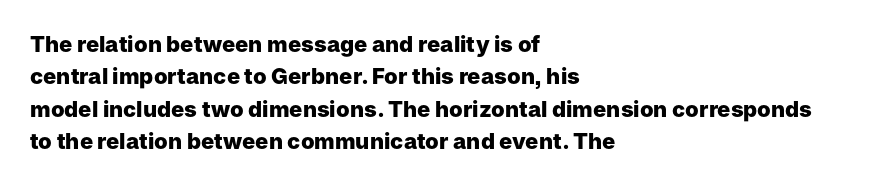
{"italic": "no", "bold": "yes", "underline": "no", "align": "left", "line_spacing": "normal", "line_spacing_ratio": 1.47, "letter_spacing": "normal", "letter_spacing_em": 0.0, "glyph_px": 22}
